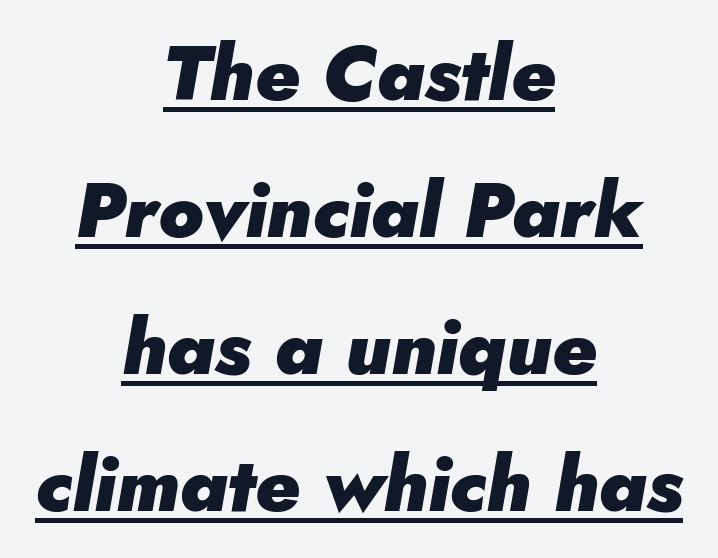
Does the lettering tilt? It does — this is italic. The compositor balanced each line on the midline. Looks like regular typesetting: each glyph gets only the width it needs. You could call the tracking neutral — neither tight nor loose.
